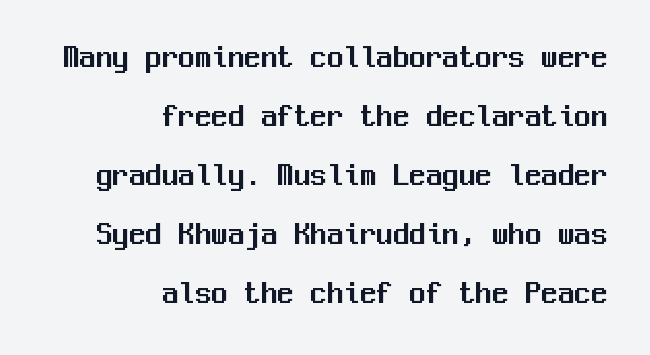
The designer went with a sans here, leaving each stem footless. The specimen reads as upright at a glance. The face used here is monospaced, like something from a code editor. A bare baseline throughout the passage. This sample uses plain, unmodified letter spacing.
